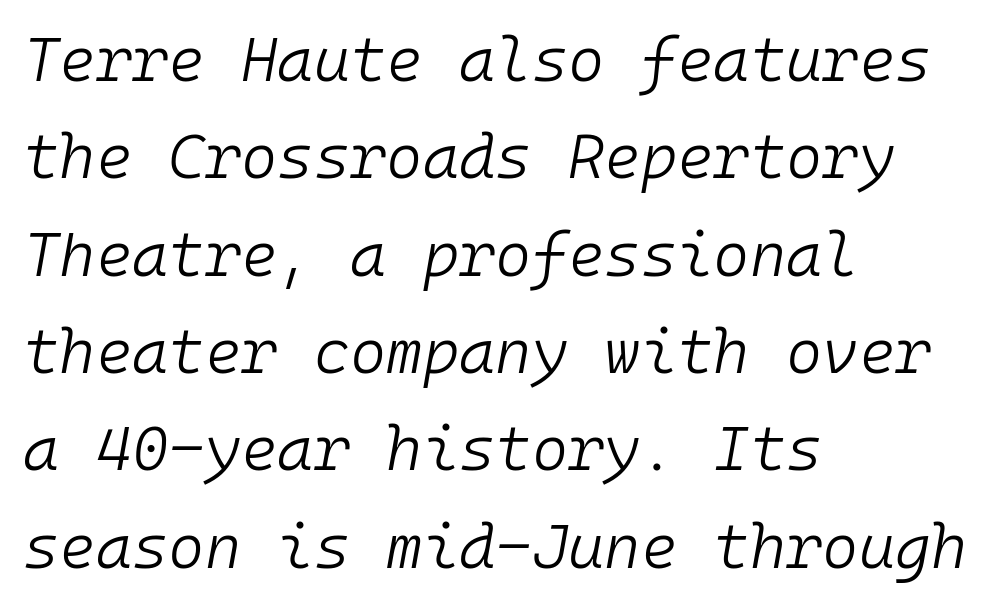
The vertical gap from one line to the next is medium. Do the characters align in a grid? Yes, the font is monospaced. These lines were composed using italics. All the whitespace from short lines collects on the right.
